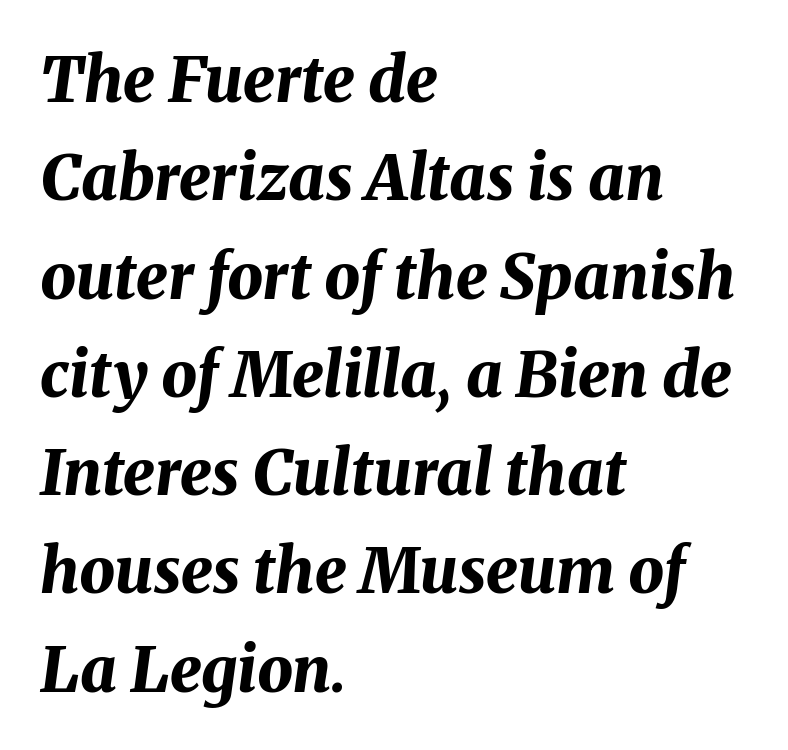
{"italic": "yes", "lean": "right", "slant_degrees": 8, "bold": "yes", "weight": "bold", "width": "normal", "stroke_contrast": "medium", "x_height": "medium", "monospaced": "no", "underline": "no", "align": "left", "line_spacing": "normal", "line_spacing_ratio": 1.56, "letter_spacing": "normal", "letter_spacing_em": 0.0, "glyph_px": 63}
